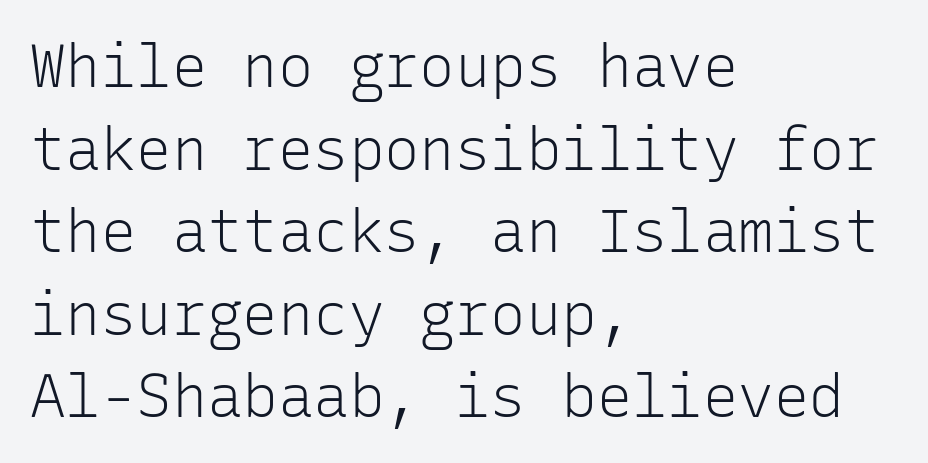
Q: Is the text bold? A: No.
Q: Is the text italic (slanted)? A: No, it is upright.
Q: Is the typeface a serif or a sans-serif typeface? A: Sans-serif.
Q: Is the text underlined? A: No.
Q: How is the paragraph aligned? A: Left-aligned.
Q: Is the spacing between letters normal or unusually wide? A: Normal.
Q: Is the spacing between lines tight, normal or loose? A: Normal.
Q: Width (condensed, normal, or wide)? A: Normal.
Q: Stroke contrast? A: Low.
Q: x-height? A: Medium.
Q: Monospaced? A: Yes.
